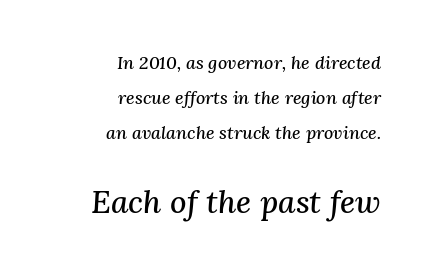
The image shows 32 px serif type, italic (leaning right); set right-aligned, loose line spacing (1.94x), normal letter spacing, not underlined; the second (bottom) block is 1.78x larger; medium stroke contrast and a medium x-height.
